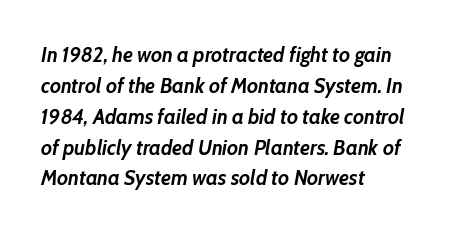
In terms of leading, this rendering sits right in the middle. Posture: slanted. The strip under each line holds only bare page. The face used here has the dense, thick strokes of a bold. Words appear dense and cohesive because spacing is normal.
